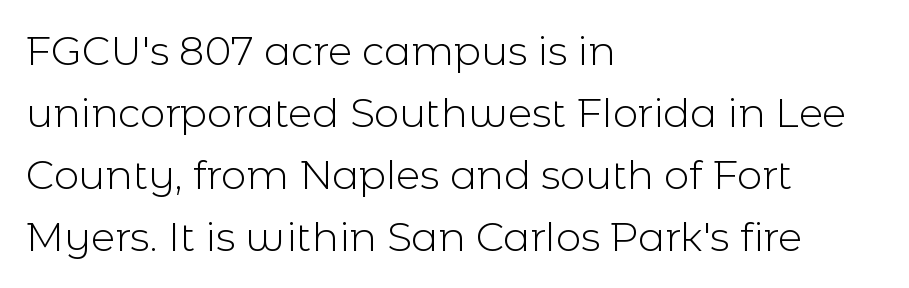
The lines in this sample share a left origin and differ only in where they stop. Notice how descenders clear the ascenders below comfortably — that's standard leading. Each row of text sits above clean, open space. Note the varied advance widths — an 'i' is clearly narrower than an 'm'. When letters stand straight like this, we call the style roman or upright.
